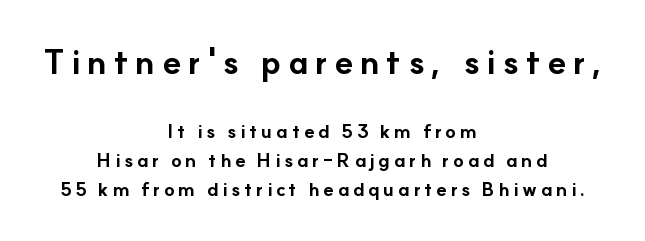
Each letter keeps its own natural width here, so spacing adapts to shape. Decoration check: the copy has no underline. Is there much room between lines? A standard amount, neither cramped nor airy. The face used here is a sans, in the tradition of grotesques and geometrics. Two sizes are in play, and the larger belongs to the first block. The characters look thick and weighty, a clear bold.
